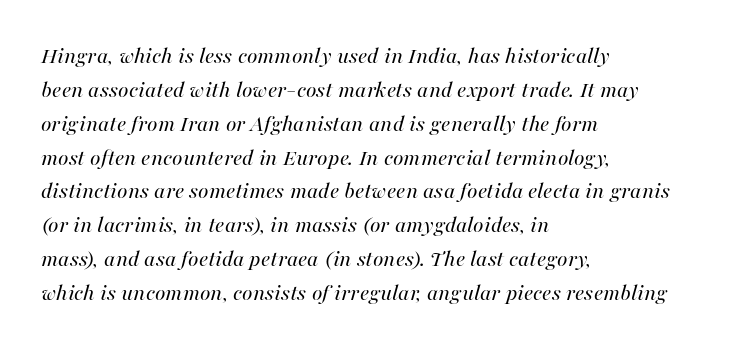
{"italic": "yes", "lean": "right", "slant_degrees": 16, "bold": "no", "underline": "no", "align": "left", "line_spacing": "normal", "line_spacing_ratio": 1.41, "letter_spacing": "normal", "letter_spacing_em": 0.0, "glyph_px": 24}
